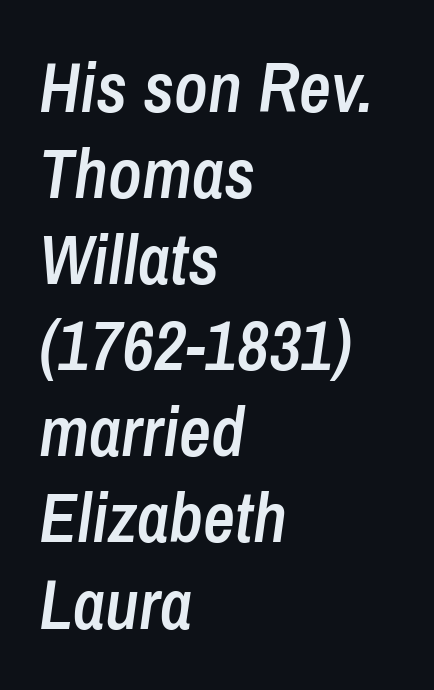
Which margin do the lines hug? The left one — the right edge is uneven. These lines keep a tight, regular rhythm from letter to letter. The passage shown is typed in a proportional face where columns would drift. Every character sits at an angle, as italics do. Descenders are the only things crossing below the line.
